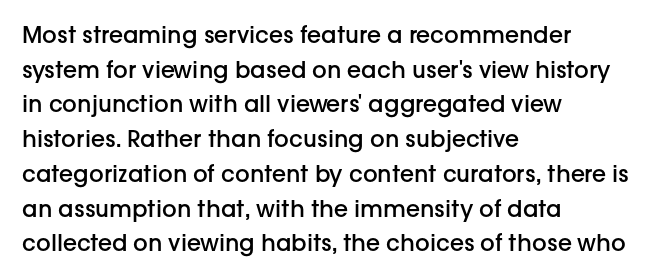
The image shows 23 px text type, upright; set left-aligned, normal line spacing (1.51x), normal letter spacing, not underlined.
